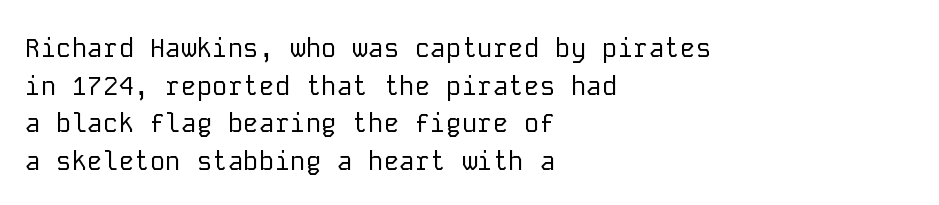
Q: Is the text bold? A: No.
Q: Is the text italic (slanted)? A: No, it is upright.
Q: Is the text underlined? A: No.
Q: How is the paragraph aligned? A: Left-aligned.
Q: Is the spacing between letters normal or unusually wide? A: Normal.
Q: Is the spacing between lines tight, normal or loose? A: Normal.
